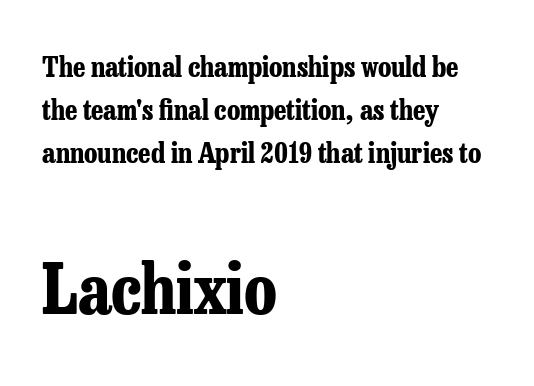
The image shows 69 px bold, condensed serif type, upright; set left-aligned, normal line spacing (1.54x), normal letter spacing, not underlined; the second (bottom) block is 2.46x larger; low stroke contrast and a medium x-height.
